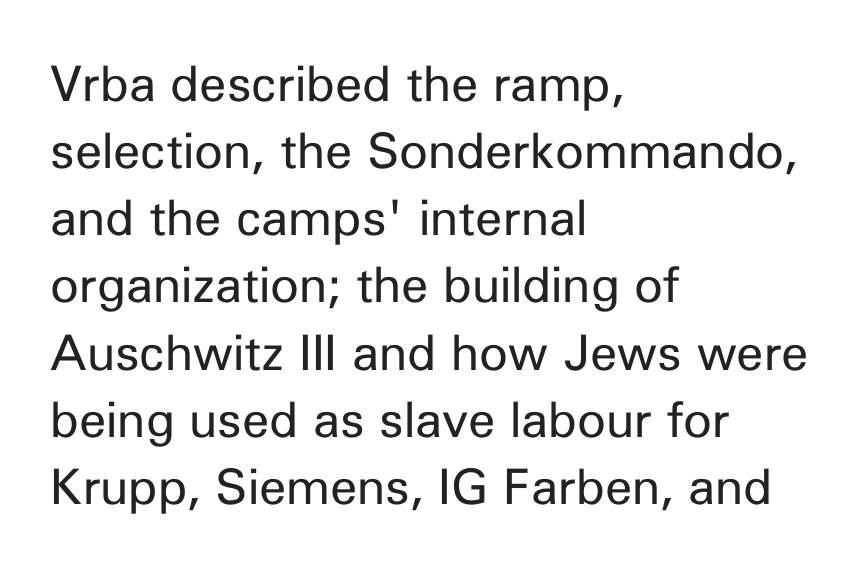
The image shows 49 px regular-weight sans-serif type, upright; set left-aligned, normal line spacing (1.37x), normal letter spacing, not underlined; low stroke contrast and a medium x-height.
